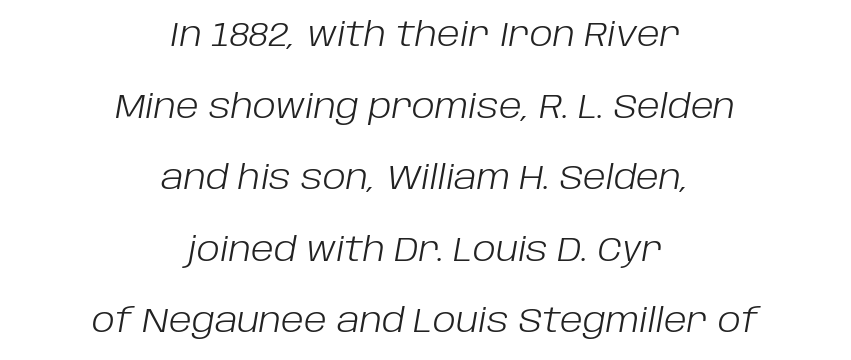
The typesetting does not lean heavy: it is not bold. Proportional: the letters do not fall into vertical columns. The face used here is rendered with its standard letterfit. If you drew a line through each stem, it would be angled.
